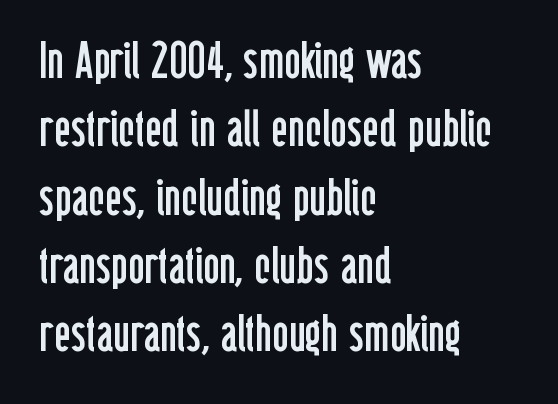
{"serif": "no", "italic": "no", "bold": "no", "weight": "regular", "width": "condensed", "stroke_contrast": "low", "x_height": "medium", "monospaced": "no", "underline": "no", "align": "left", "line_spacing": "normal", "line_spacing_ratio": 1.34, "letter_spacing": "normal", "letter_spacing_em": 0.0, "glyph_px": 51}
